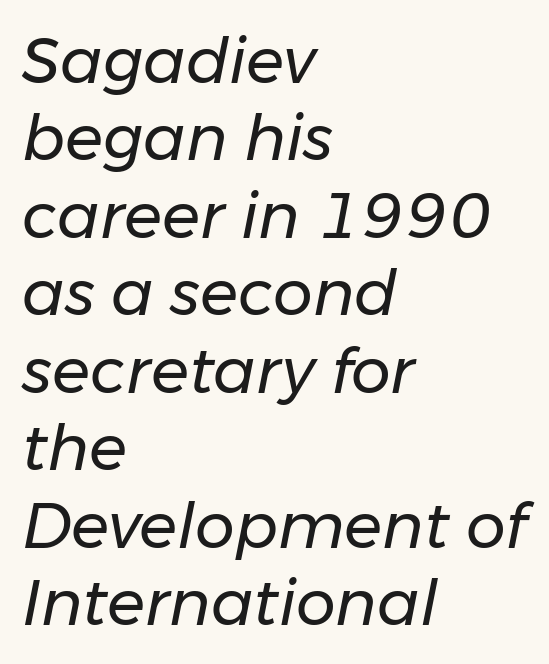
Q: Is the text bold? A: No.
Q: Is the text italic (slanted)? A: Yes, it leans right by about 11 degrees.
Q: Is the text underlined? A: No.
Q: How is the paragraph aligned? A: Left-aligned.
Q: Is the spacing between letters normal or unusually wide? A: Normal.
Q: Width (condensed, normal, or wide)? A: Normal.
Q: Stroke contrast? A: Low.
Q: x-height? A: Medium.
Q: Monospaced? A: No.
